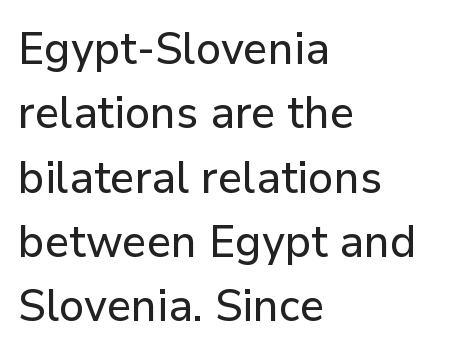
{"serif": "no", "italic": "no", "width": "normal", "stroke_contrast": "low", "x_height": "medium", "monospaced": "no", "underline": "no", "align": "left", "line_spacing": "normal", "line_spacing_ratio": 1.43, "letter_spacing": "normal", "letter_spacing_em": 0.0, "glyph_px": 45}
